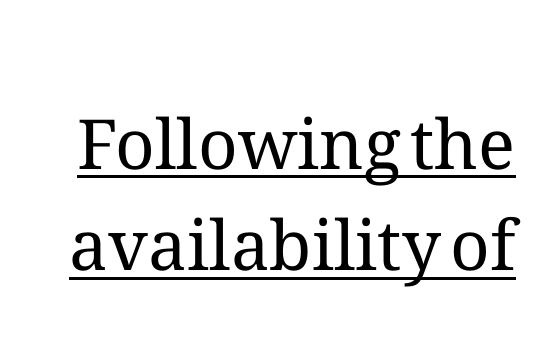
{"italic": "no", "bold": "no", "weight": "regular", "width": "normal", "stroke_contrast": "medium", "x_height": "medium", "monospaced": "no", "underline": "yes", "line_spacing": "normal", "line_spacing_ratio": 1.47, "letter_spacing": "normal", "letter_spacing_em": 0.0, "glyph_px": 69}
